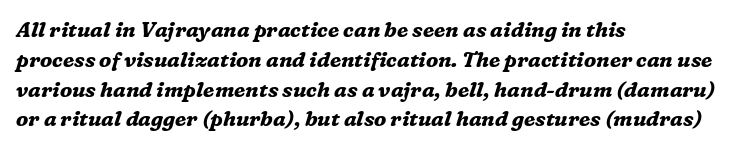
The whole block is typeset with a tilt. All the whitespace from short lines collects on the right. Chunky letters — that's bold for sure. Compared with typical body copy, the letter spacing here is the same. Any mark beneath the type? The region is blank.
